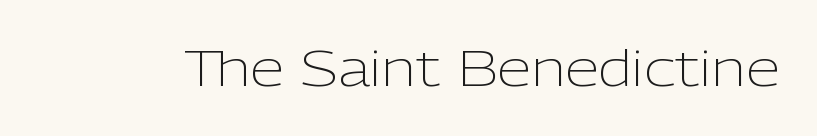
The image shows 49 px light sans-serif type, upright; set normal letter spacing, not underlined; low stroke contrast and a medium x-height.
